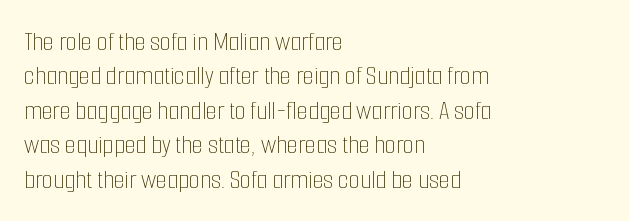
{"italic": "no", "bold": "no", "weight": "thin", "width": "condensed", "stroke_contrast": "low", "x_height": "medium", "monospaced": "no", "underline": "no", "align": "left", "line_spacing_ratio": 1.23, "letter_spacing": "normal", "letter_spacing_em": 0.0, "glyph_px": 28}
